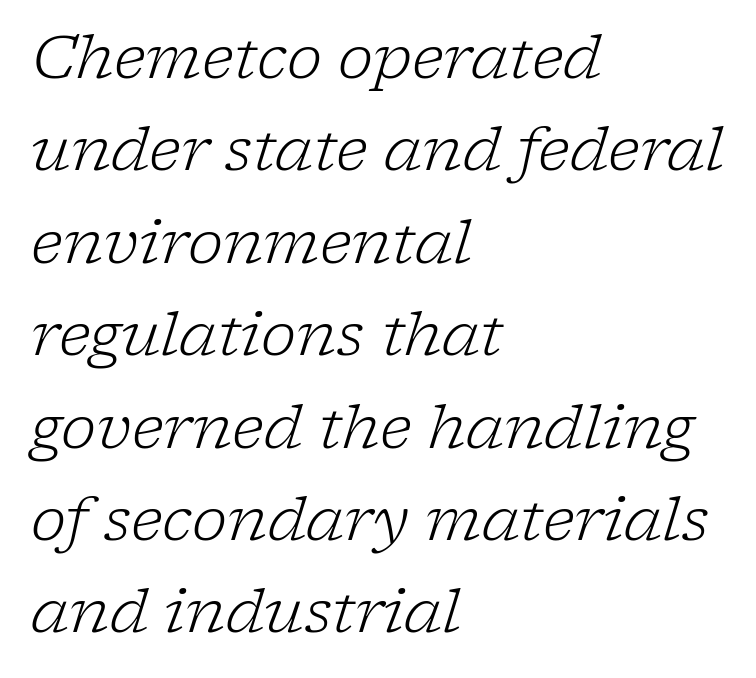
{"serif": "yes", "italic": "yes", "lean": "right", "slant_degrees": 17, "bold": "no", "weight": "light", "width": "normal", "stroke_contrast": "low", "x_height": "medium", "monospaced": "no", "underline": "no", "align": "left", "line_spacing": "normal", "line_spacing_ratio": 1.54, "letter_spacing": "normal", "letter_spacing_em": 0.0, "glyph_px": 60}
